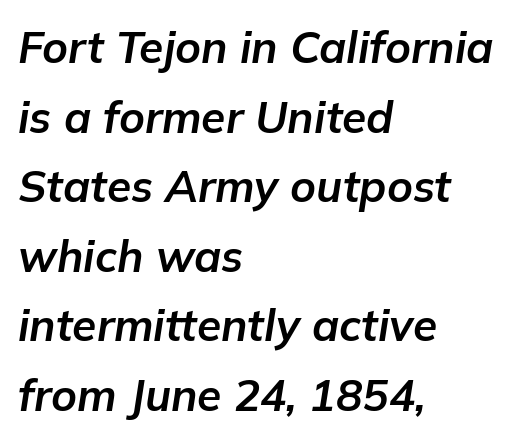
This rendering features lettering with no underline. Would a proofreader flag this as italicized? Yes. Compared with typical body copy, the letter spacing here is the same. The letters advance in unequal steps, a hallmark of proportional type. Weight: bold. Alignment: flush left.
